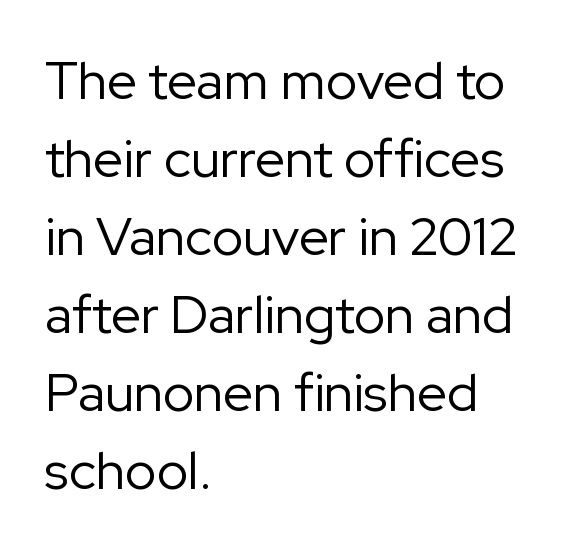
{"serif": "no", "italic": "no", "bold": "no", "weight": "regular", "width": "normal", "stroke_contrast": "low", "x_height": "medium", "monospaced": "no", "underline": "no", "align": "left", "line_spacing": "normal", "line_spacing_ratio": 1.47, "letter_spacing": "normal", "letter_spacing_em": 0.0, "glyph_px": 53}
